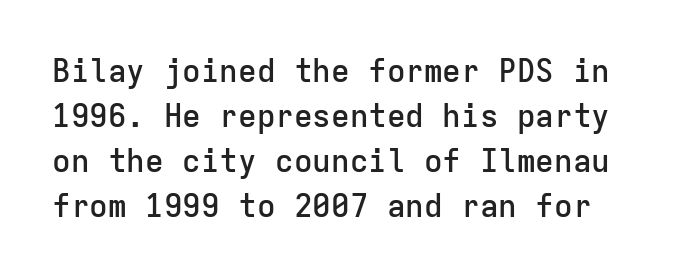
Q: Is the text bold? A: Semi-bold.
Q: Is the text italic (slanted)? A: No, it is upright.
Q: Is the typeface a serif or a sans-serif typeface? A: Sans-serif.
Q: Is the text underlined? A: No.
Q: Is the spacing between letters normal or unusually wide? A: Normal.
Q: Is the spacing between lines tight, normal or loose? A: Normal.
Q: Width (condensed, normal, or wide)? A: Normal.
Q: Stroke contrast? A: Low.
Q: x-height? A: Medium.
Q: Monospaced? A: Yes.
